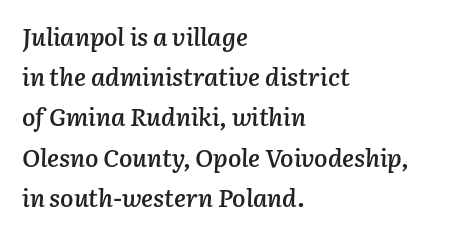
On the weight axis this lands at semibold, roughly 600. Look at the tracking — it's just the regular setting, nothing added. The designer left line spacing at the default. The words here are not underlined. This sample uses an oblique cut, with every glyph tilted off the vertical.
